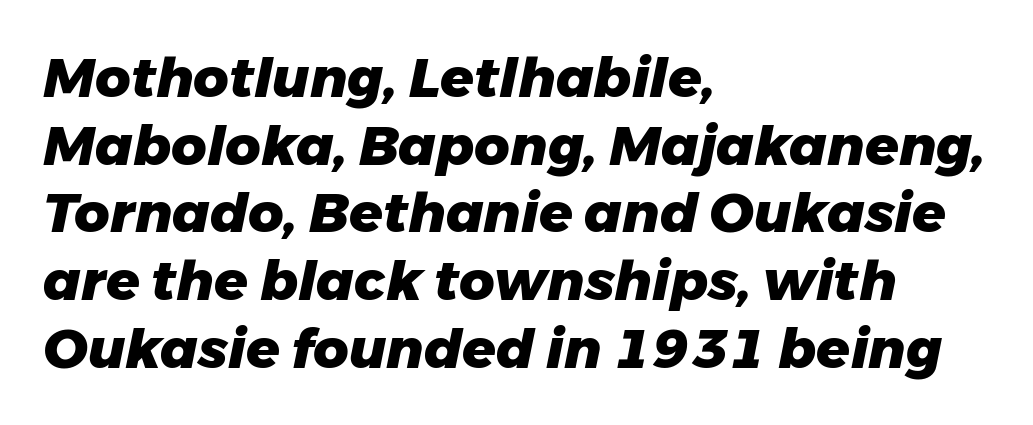
Q: Is the text bold? A: Yes.
Q: Is the text italic (slanted)? A: Yes, it leans right by about 11 degrees.
Q: Is the text underlined? A: No.
Q: How is the paragraph aligned? A: Left-aligned.
Q: Is the spacing between letters normal or unusually wide? A: Normal.
Q: Width (condensed, normal, or wide)? A: Normal.
Q: Stroke contrast? A: Low.
Q: x-height? A: Medium.
Q: Monospaced? A: No.
